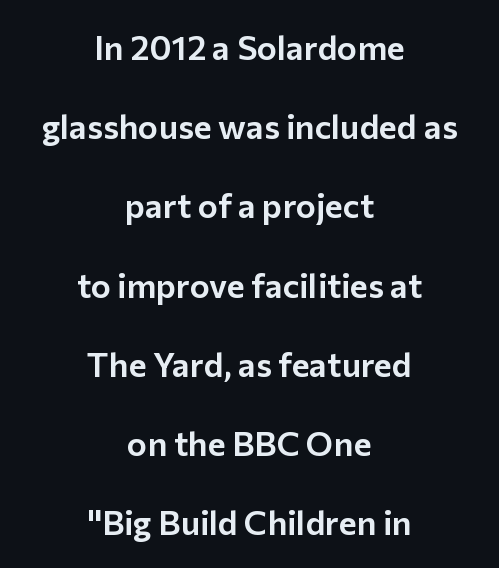
Q: Is the text italic (slanted)? A: No, it is upright.
Q: Is the typeface a serif or a sans-serif typeface? A: Sans-serif.
Q: Is the text underlined? A: No.
Q: How is the paragraph aligned? A: Centered.
Q: Is the spacing between letters normal or unusually wide? A: Normal.
Q: Is the spacing between lines tight, normal or loose? A: Loose.
Q: Width (condensed, normal, or wide)? A: Normal.
Q: Stroke contrast? A: Low.
Q: x-height? A: Medium.
Q: Monospaced? A: No.
